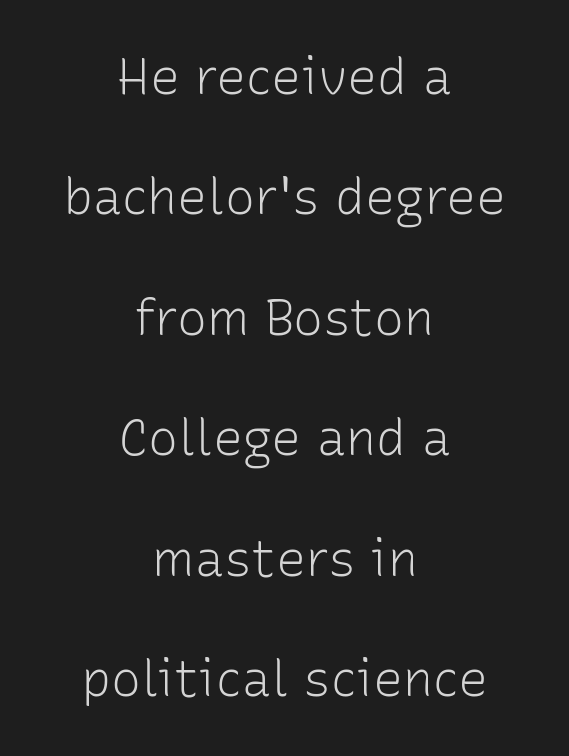
The image shows 50 px light sans-serif type, upright; set centered, loose line spacing (2.41x), normal letter spacing, not underlined; low stroke contrast and a medium x-height.
